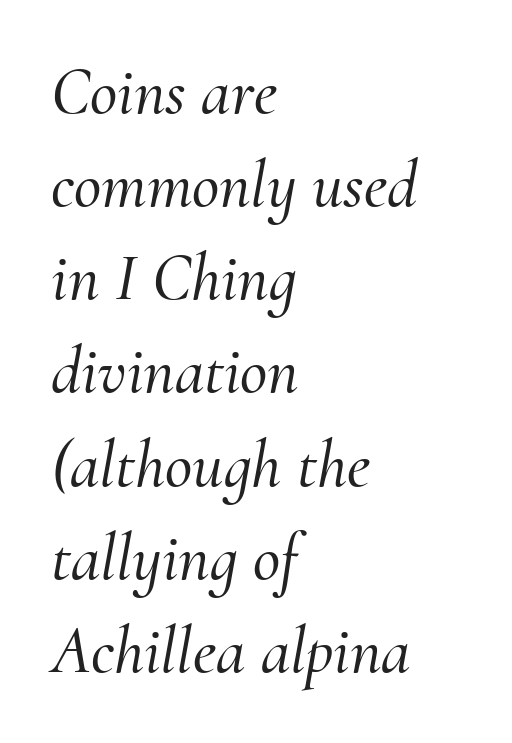
Italic? Definitely — the glyphs are oblique. The passage shown stacks its lines at a standard gap. Each row of text sits above clean, open space. The glyphs in this specimen are seriffed. This sample has the flowing, uneven cadence of proportional lettering.
